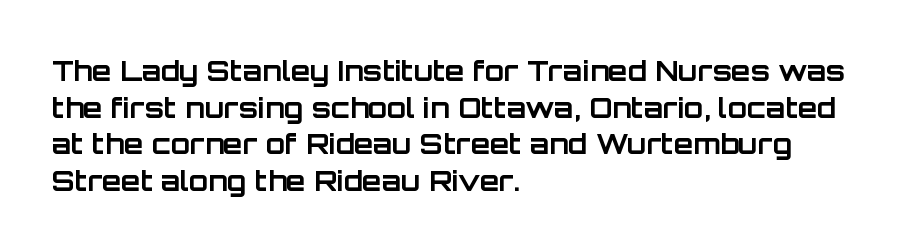
{"serif": "no", "italic": "no", "bold": "yes", "weight": "bold", "width": "normal", "stroke_contrast": "low", "x_height": "large", "monospaced": "no", "underline": "no", "align": "left", "line_spacing": "normal", "line_spacing_ratio": 1.31, "letter_spacing": "normal", "letter_spacing_em": 0.0, "glyph_px": 28}
